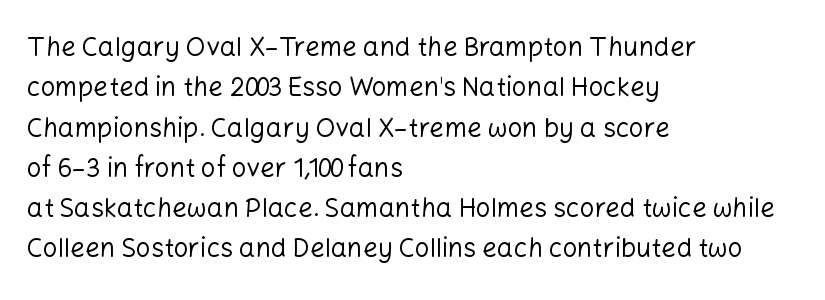
{"italic": "no", "bold": "no", "underline": "no", "align": "left", "line_spacing": "normal", "line_spacing_ratio": 1.55, "letter_spacing": "normal", "letter_spacing_em": 0.0, "glyph_px": 26}
